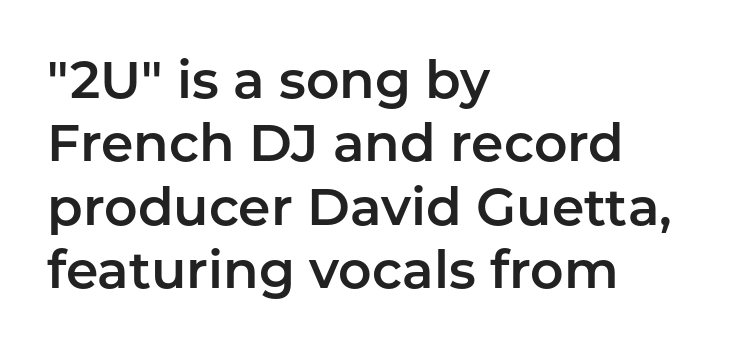
{"serif": "no", "italic": "no", "width": "normal", "stroke_contrast": "low", "x_height": "medium", "monospaced": "no", "underline": "no", "align": "left", "line_spacing_ratio": 1.22, "letter_spacing": "normal", "letter_spacing_em": 0.0, "glyph_px": 52}
